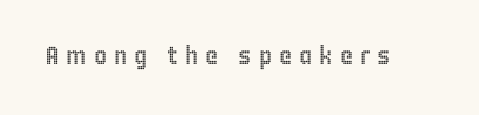
Compared with typical body copy, the letter spacing here is much looser. These lines were composed using upright roman letters. Letters rest on an invisible, unmarked baseline.
